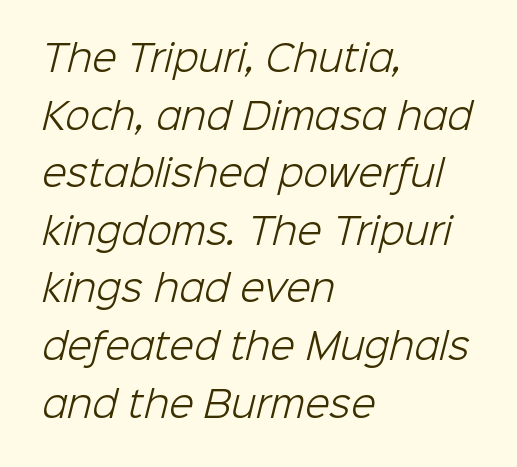
Q: Is the text bold? A: No.
Q: Is the typeface a serif or a sans-serif typeface? A: Sans-serif.
Q: Is the text underlined? A: No.
Q: How is the paragraph aligned? A: Left-aligned.
Q: Is the spacing between letters normal or unusually wide? A: Normal.
Q: Is the spacing between lines tight, normal or loose? A: Normal.
Q: Width (condensed, normal, or wide)? A: Normal.
Q: Stroke contrast? A: Low.
Q: x-height? A: Medium.
Q: Monospaced? A: No.
